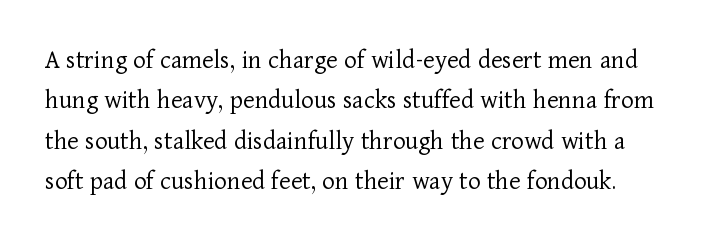
{"italic": "no", "bold": "no", "underline": "no", "line_spacing": "normal", "line_spacing_ratio": 1.5, "letter_spacing": "normal", "letter_spacing_em": 0.0, "glyph_px": 27}
